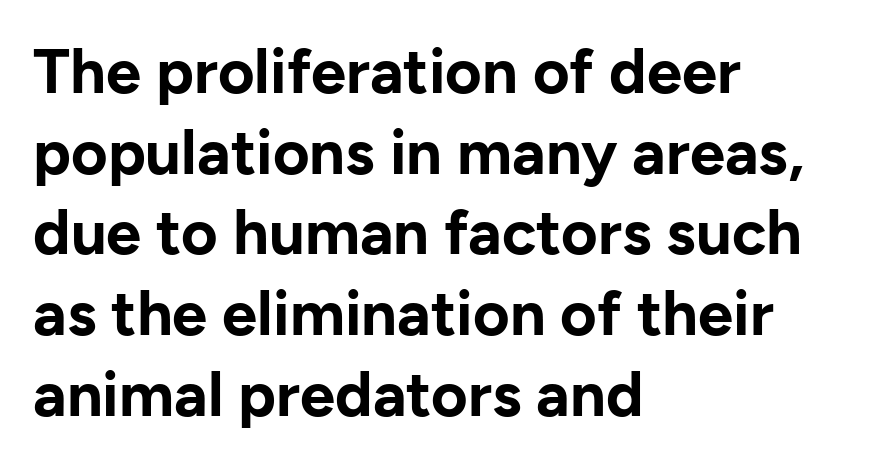
{"serif": "no", "italic": "no", "bold": "yes", "weight": "bold", "width": "normal", "stroke_contrast": "low", "x_height": "medium", "monospaced": "no", "underline": "no", "align": "left", "line_spacing": "normal", "line_spacing_ratio": 1.28, "letter_spacing": "normal", "letter_spacing_em": 0.0, "glyph_px": 63}
